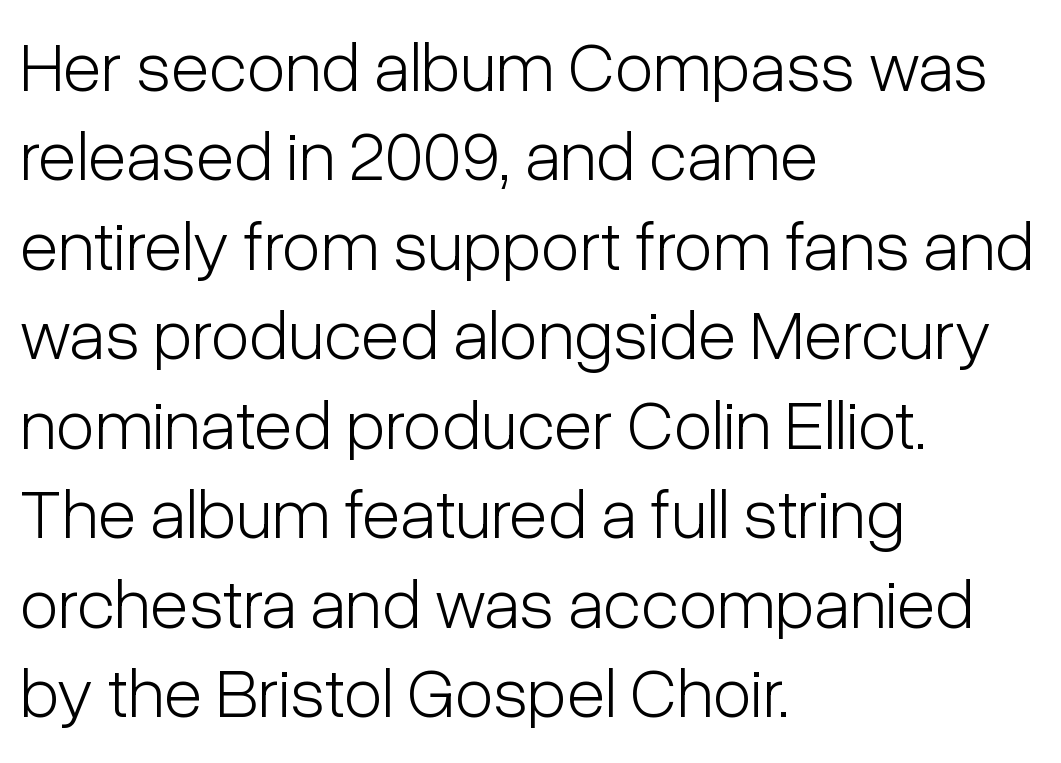
The image shows 71 px light, condensed sans-serif type, upright; set left-aligned, normal line spacing (1.26x), normal letter spacing, not underlined; low stroke contrast and a medium x-height.
